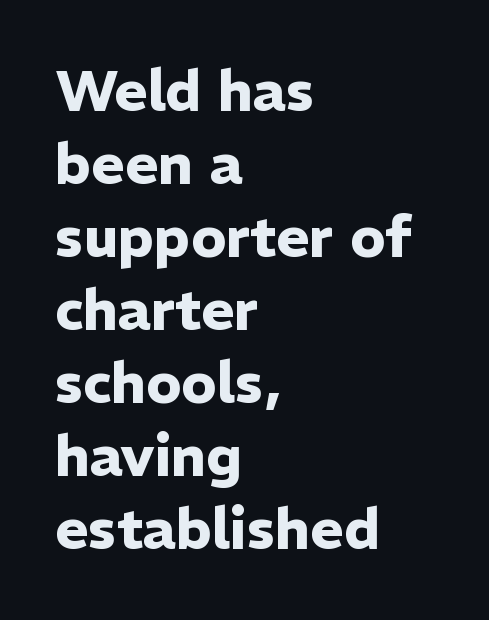
{"serif": "no", "italic": "no", "bold": "yes", "weight": "heavy", "width": "normal", "stroke_contrast": "low", "x_height": "medium", "monospaced": "no", "underline": "no", "align": "left", "line_spacing": "normal", "line_spacing_ratio": 1.28, "letter_spacing": "normal", "letter_spacing_em": 0.0, "glyph_px": 57}
